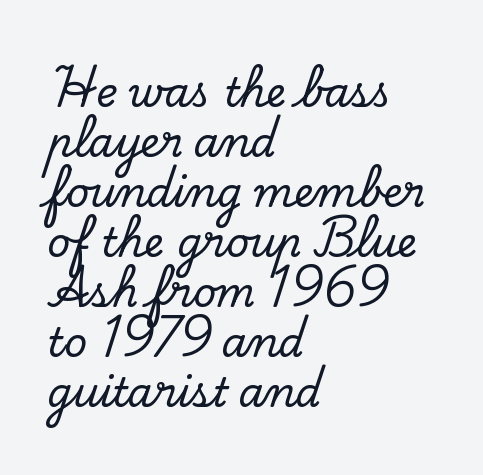
The image shows 40 px serif type; set left-aligned, normal line spacing (1.25x), normal letter spacing, not underlined; low stroke contrast and a small x-height.
